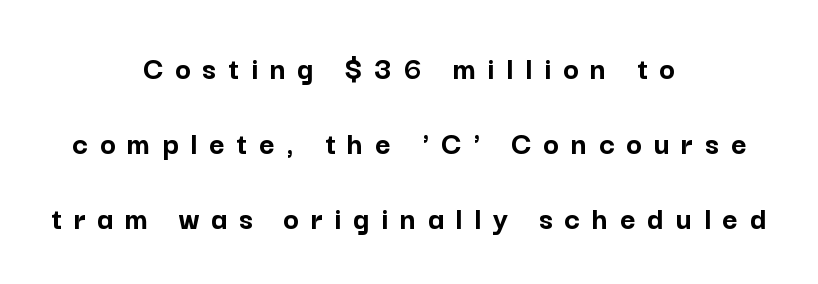
Q: Is the text bold? A: Yes.
Q: Is the text italic (slanted)? A: No, it is upright.
Q: Is the typeface a serif or a sans-serif typeface? A: Sans-serif.
Q: Is the text underlined? A: No.
Q: How is the paragraph aligned? A: Centered.
Q: Is the spacing between letters normal or unusually wide? A: Unusually wide.
Q: Is the spacing between lines tight, normal or loose? A: Loose.
Q: Width (condensed, normal, or wide)? A: Normal.
Q: Stroke contrast? A: Low.
Q: x-height? A: Medium.
Q: Monospaced? A: No.
